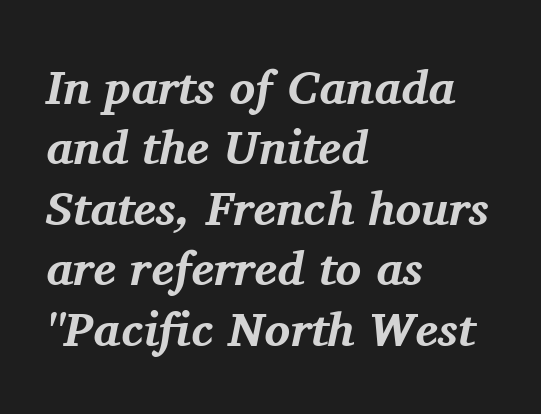
{"serif": "yes", "italic": "yes", "lean": "right", "slant_degrees": 11, "bold": "yes", "weight": "bold", "width": "normal", "stroke_contrast": "medium", "x_height": "medium", "monospaced": "no", "underline": "no", "align": "left", "line_spacing": "normal", "line_spacing_ratio": 1.26, "letter_spacing": "normal", "letter_spacing_em": 0.0, "glyph_px": 48}
